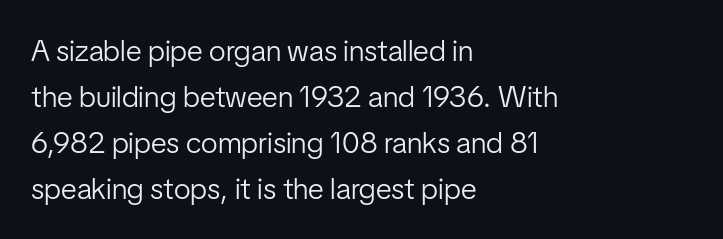
{"serif": "no", "italic": "no", "bold": "no", "weight": "light", "width": "condensed", "stroke_contrast": "low", "x_height": "medium", "monospaced": "no", "underline": "no", "align": "left", "line_spacing": "normal", "line_spacing_ratio": 1.53, "letter_spacing": "normal", "letter_spacing_em": 0.0, "glyph_px": 30}
